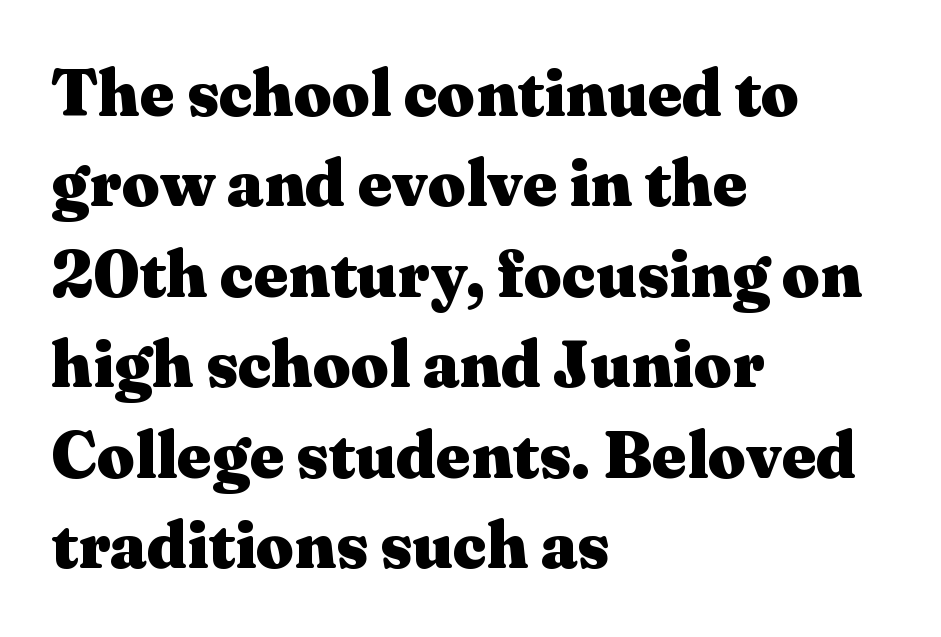
The image shows 66 px heavy, wide serif type, upright; set left-aligned, normal line spacing (1.37x), normal letter spacing, not underlined; medium stroke contrast and a medium x-height.
